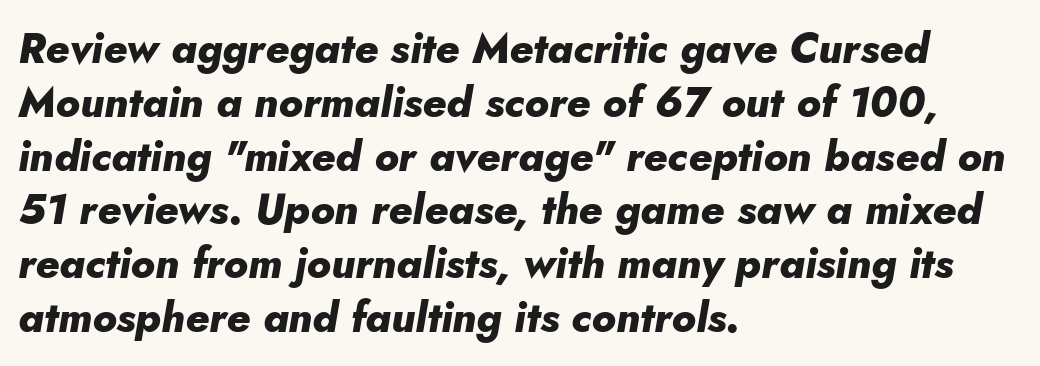
{"italic": "yes", "lean": "right", "slant_degrees": 5, "bold": "yes", "weight": "heavy", "width": "normal", "stroke_contrast": "low", "x_height": "small", "monospaced": "no", "underline": "no", "align": "left", "line_spacing": "normal", "line_spacing_ratio": 1.28, "letter_spacing": "normal", "letter_spacing_em": 0.0, "glyph_px": 42}
